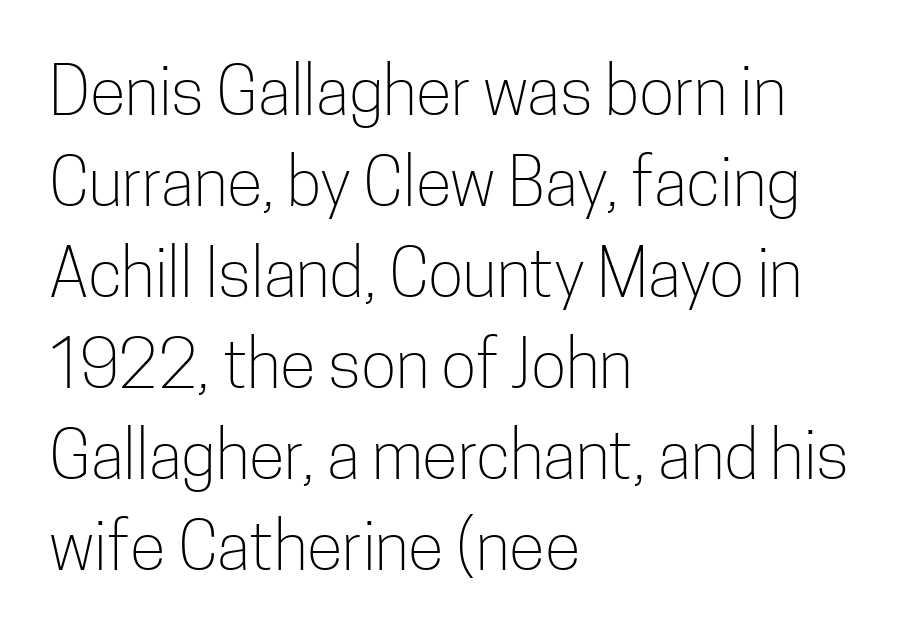
In terms of posture, this sample is upright. Weight: not bold — regular or lighter. Only glyphs here, with clear space below each row. Typographically, this falls in the sans-serif category. The rendering uses natural spacing where letterforms have individual widths. Quick note: interline space is typical.
